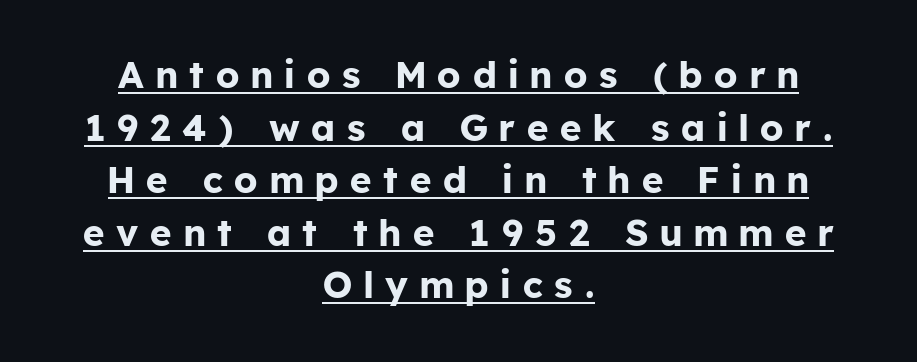
The horizontal fit of the characters is loose and conspicuously gappy. Do the characters align in a grid? No, the font is proportional. How would I describe the line gaps? Plain and ordinary. Nope, no serifs anywhere on these letters. Students, observe the line beneath the letters — that is underlining. The passage is arranged like a title page — every line centered.
